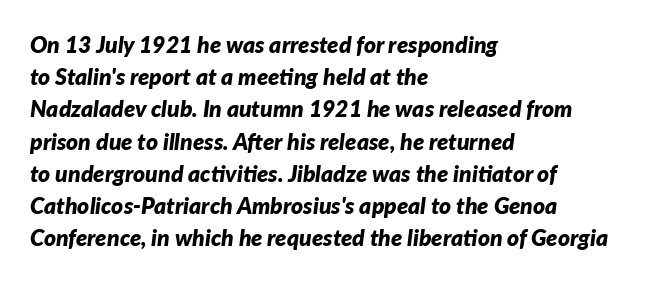
{"italic": "yes", "lean": "right", "slant_degrees": 7, "bold": "yes", "underline": "no", "align": "left", "line_spacing": "normal", "line_spacing_ratio": 1.4, "letter_spacing": "normal", "letter_spacing_em": 0.0, "glyph_px": 23}
